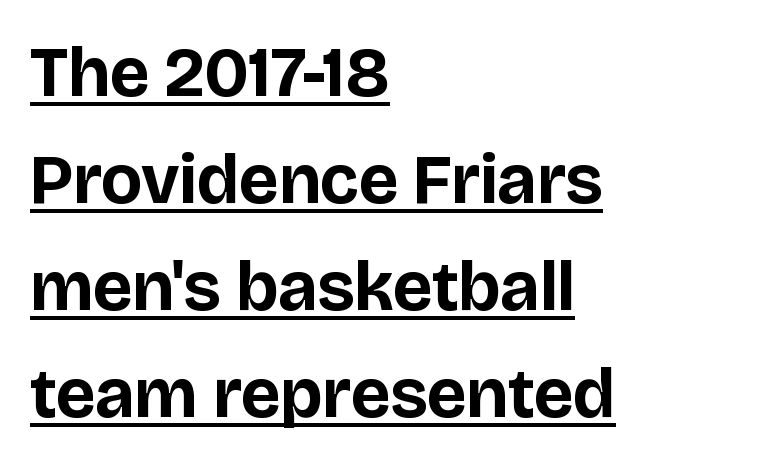
The image shows 70 px bold sans-serif type, upright; set left-aligned, normal line spacing (1.53x), normal letter spacing, underlined; low stroke contrast and a large x-height.
